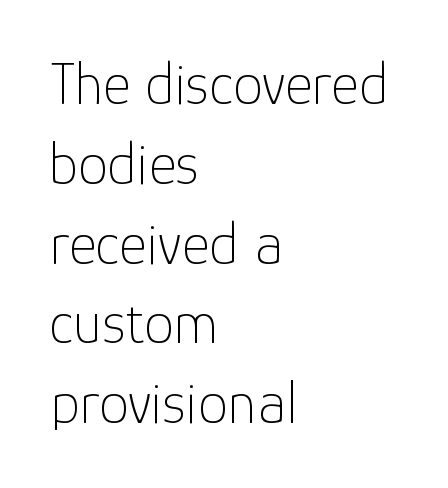
Spacing verdict: proportional, widths tailored to each character. If you drew a line through each stem, it would be perfectly vertical. Weight: in the light-to-regular range. The block of text has a typical density, with ordinary space between rows.
